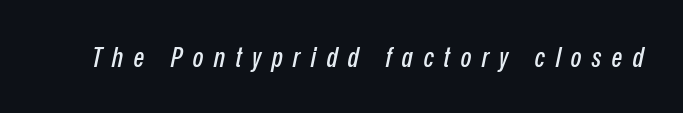
The image shows 28 px condensed type, italic (leaning right); set unusually wide letter spacing (+0.37 em), not underlined; low stroke contrast and a medium x-height.
